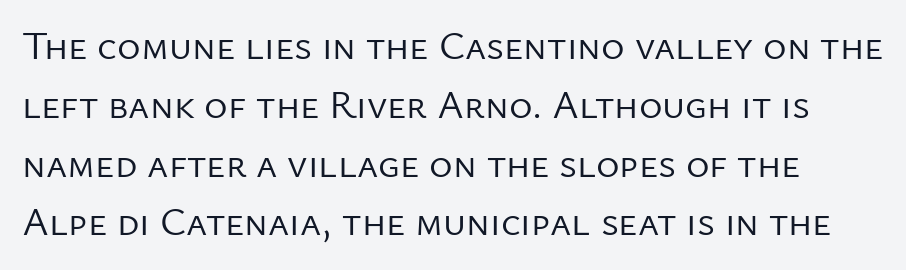
How would I describe the line gaps? Plain and ordinary. Letterform terminals end flat and unadorned throughout the passage. Does the lettering tilt? It doesn't — this is upright. Descenders hang freely into open space. Vertical stems look standard width or narrower in stroke. What stands out about the letter spacing? Nothing — it is the standard amount.
